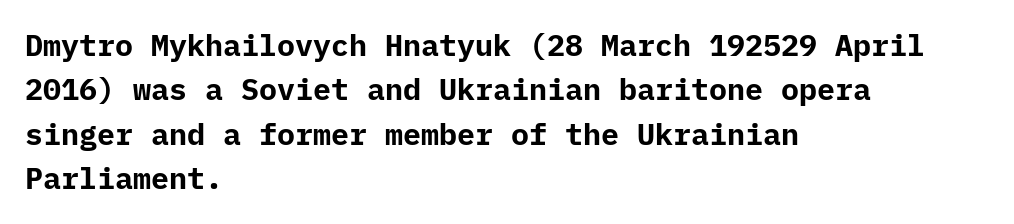
Q: Is the text bold? A: Yes.
Q: Is the text italic (slanted)? A: No, it is upright.
Q: Is the typeface a serif or a sans-serif typeface? A: Sans-serif.
Q: Is the text underlined? A: No.
Q: How is the paragraph aligned? A: Left-aligned.
Q: Is the spacing between letters normal or unusually wide? A: Normal.
Q: Is the spacing between lines tight, normal or loose? A: Normal.
Q: Width (condensed, normal, or wide)? A: Normal.
Q: Stroke contrast? A: Low.
Q: x-height? A: Medium.
